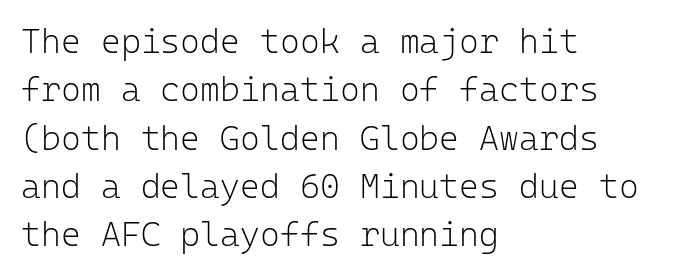
{"serif": "no", "italic": "no", "bold": "no", "weight": "light", "width": "normal", "stroke_contrast": "low", "x_height": "medium", "monospaced": "yes", "underline": "no", "align": "left", "line_spacing": "normal", "line_spacing_ratio": 1.42, "letter_spacing": "normal", "letter_spacing_em": 0.0, "glyph_px": 34}
